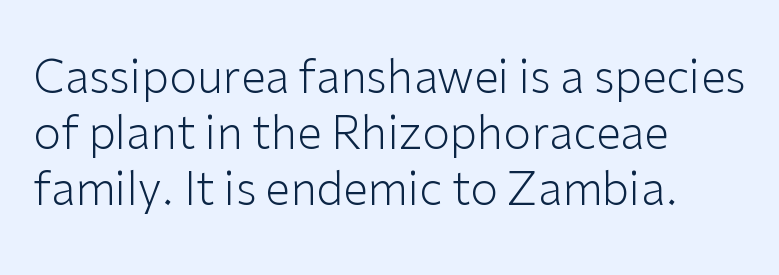
{"serif": "no", "italic": "no", "bold": "no", "weight": "light", "width": "normal", "stroke_contrast": "low", "x_height": "medium", "monospaced": "no", "underline": "no", "align": "left", "line_spacing": "normal", "line_spacing_ratio": 1.25, "letter_spacing": "normal", "letter_spacing_em": 0.0, "glyph_px": 45}
